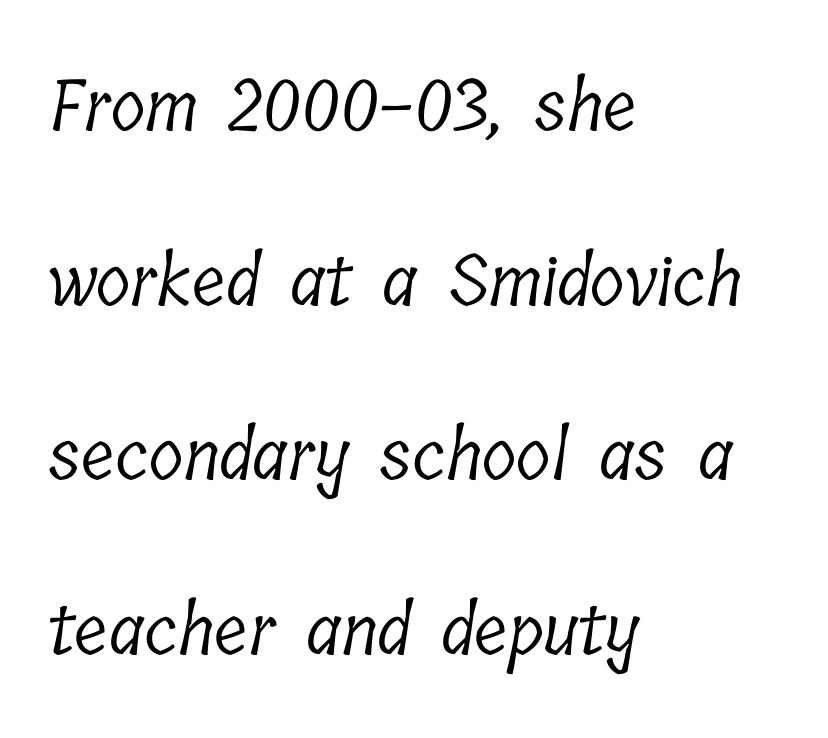
{"serif": "yes", "bold": "no", "weight": "light", "width": "condensed", "stroke_contrast": "low", "x_height": "medium", "monospaced": "no", "underline": "no", "align": "left", "line_spacing": "loose", "line_spacing_ratio": 2.46, "letter_spacing": "normal", "letter_spacing_em": 0.0, "glyph_px": 71}
